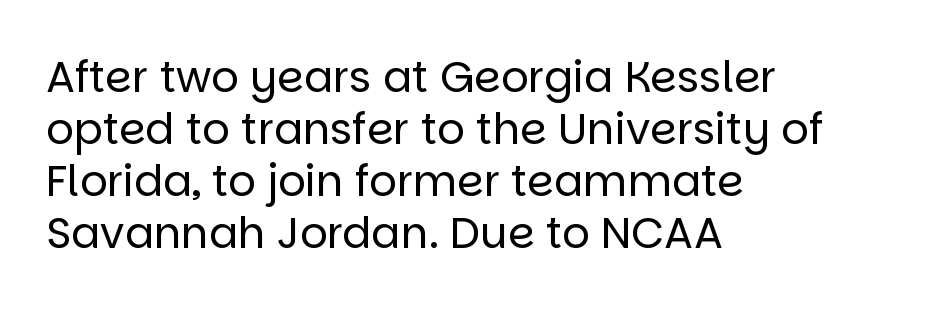
The image shows 43 px regular-weight sans-serif type, upright; set left-aligned, line spacing 1.21x, normal letter spacing, not underlined; low stroke contrast and a large x-height.
